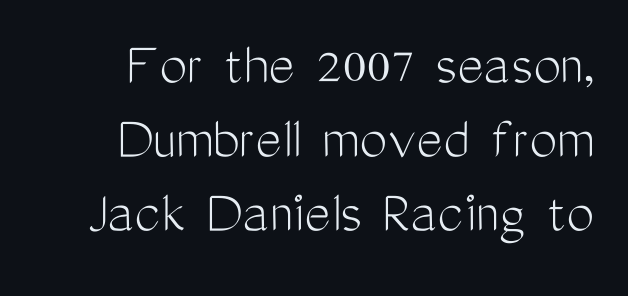
The image shows 62 px light, condensed sans-serif type, upright; set line spacing 1.19x, normal letter spacing, not underlined; medium stroke contrast and a medium x-height.
